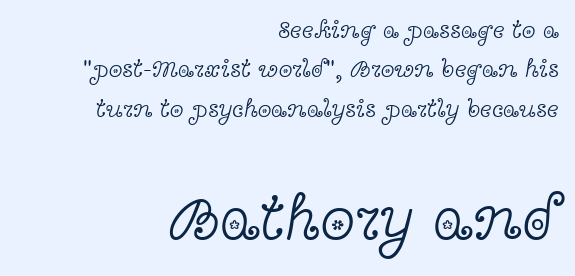
{"serif": "yes", "italic": "no", "bold": "no", "weight": "light", "width": "wide", "x_height": "medium", "monospaced": "no", "underline": "no", "align": "right", "line_spacing": "normal", "line_spacing_ratio": 1.58, "letter_spacing": "normal", "letter_spacing_em": 0.0, "larger_block": "second", "size_ratio": 2.52, "glyph_px": 63}
